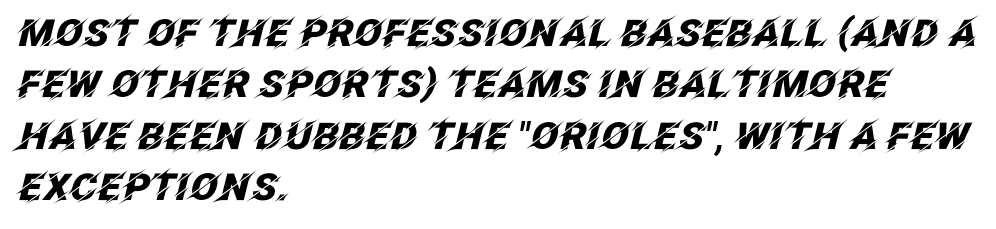
Q: Is the text bold? A: Yes.
Q: Is the text italic (slanted)? A: Yes, it leans right by about 12 degrees.
Q: Is the text underlined? A: No.
Q: How is the paragraph aligned? A: Left-aligned.
Q: Is the spacing between letters normal or unusually wide? A: Normal.
Q: Is the spacing between lines tight, normal or loose? A: Normal.
Q: Width (condensed, normal, or wide)? A: Normal.
Q: Stroke contrast? A: Low.
Q: x-height? A: Large.
Q: Monospaced? A: No.
